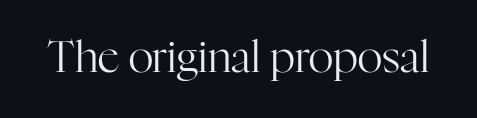
The passage shown is typed in a proportional face where columns would drift. Heft: none added — not bold. Unmarked baselines from the first word to the last. The passage shown is typeset with a serif family. Honestly, the letter spacing is just normal — you wouldn't notice it.
